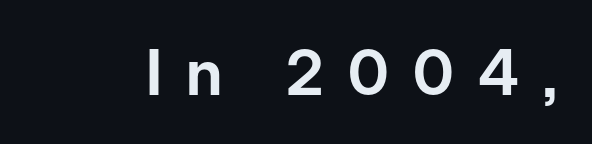
The image shows 63 px sans-serif type, upright; set unusually wide letter spacing (+0.39 em), not underlined; low stroke contrast and a medium x-height.
